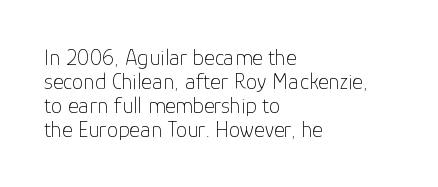
Q: Is the text bold? A: No.
Q: Is the text italic (slanted)? A: No, it is upright.
Q: Is the text underlined? A: No.
Q: How is the paragraph aligned? A: Left-aligned.
Q: Is the spacing between letters normal or unusually wide? A: Normal.
Q: Is the spacing between lines tight, normal or loose? A: Tight.
